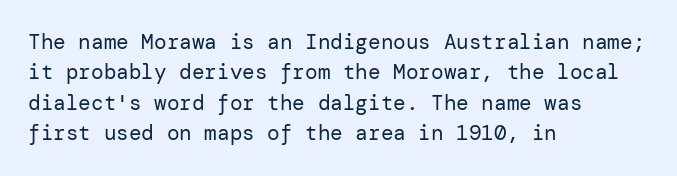
{"italic": "no", "bold": "no", "underline": "no", "align": "left", "line_spacing": "normal", "line_spacing_ratio": 1.45, "letter_spacing": "normal", "letter_spacing_em": 0.0, "glyph_px": 21}
